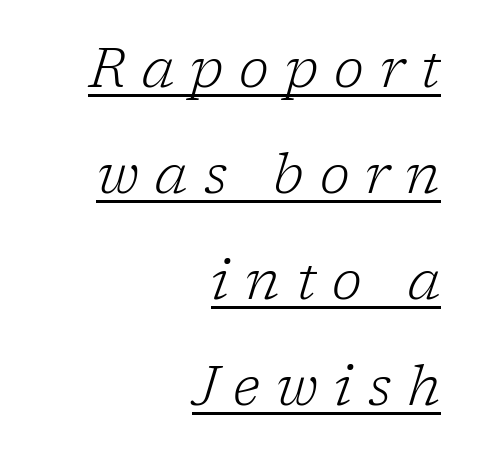
{"serif": "yes", "italic": "yes", "lean": "right", "slant_degrees": 17, "bold": "no", "weight": "light", "width": "normal", "stroke_contrast": "low", "x_height": "medium", "monospaced": "no", "underline": "yes", "align": "right", "line_spacing": "loose", "line_spacing_ratio": 1.93, "letter_spacing": "wide", "letter_spacing_em": 0.29, "glyph_px": 55}
